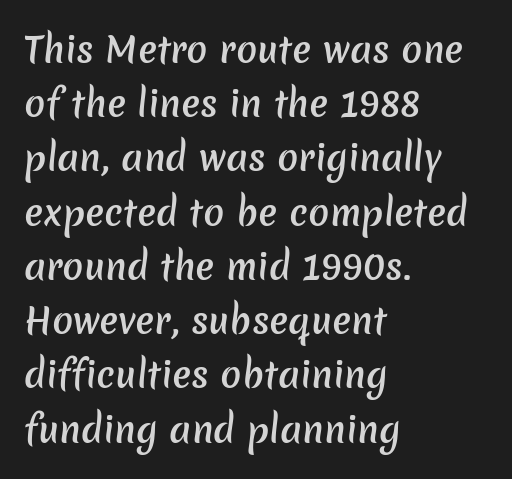
The image shows 35 px semibold sans-serif type; set left-aligned, normal line spacing (1.55x), normal letter spacing, not underlined; low stroke contrast and a medium x-height.
